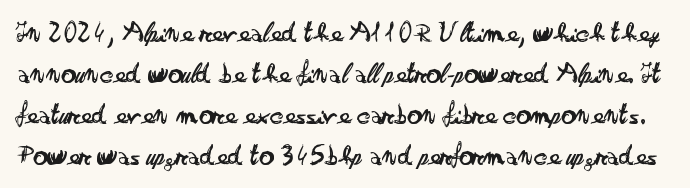
Q: Is the text bold? A: No.
Q: Is the text italic (slanted)? A: No, it is upright.
Q: Is the typeface a serif or a sans-serif typeface? A: Sans-serif.
Q: Is the text underlined? A: No.
Q: Is the spacing between letters normal or unusually wide? A: Normal.
Q: Is the spacing between lines tight, normal or loose? A: Normal.
Q: Width (condensed, normal, or wide)? A: Wide.
Q: Stroke contrast? A: Low.
Q: x-height? A: Small.
Q: Monospaced? A: No.
